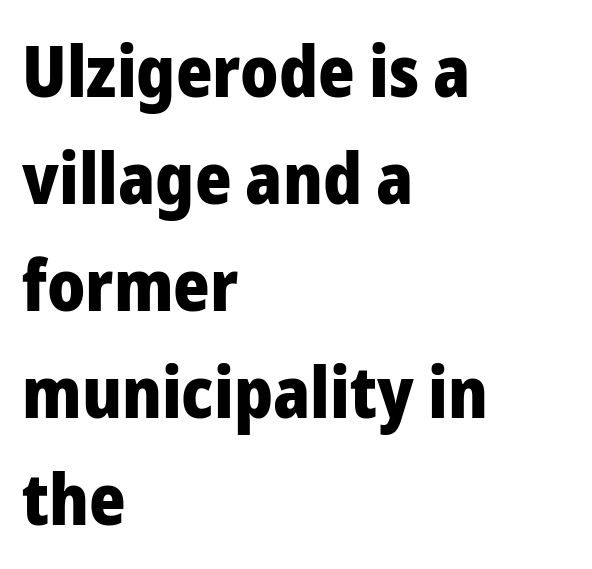
Pretty heavy lettering here — definitely bold. Spacing between characters is what you'd get straight out of the box. Character widths vary here, with narrow letters taking less room than wide ones. Notice how the passage keeps a crisp vertical edge on the left only.
